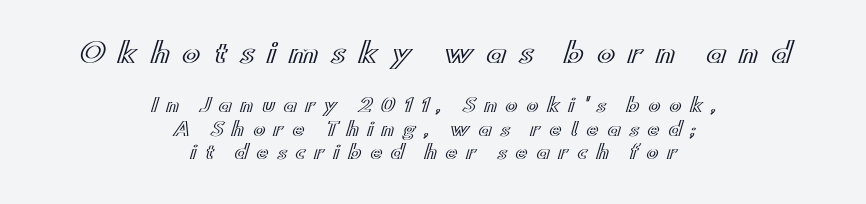
The image shows 27 px text type; set centered, normal line spacing (1.29x), unusually wide letter spacing (+0.48 em), not underlined; the first (top) block is 1.5x larger.
